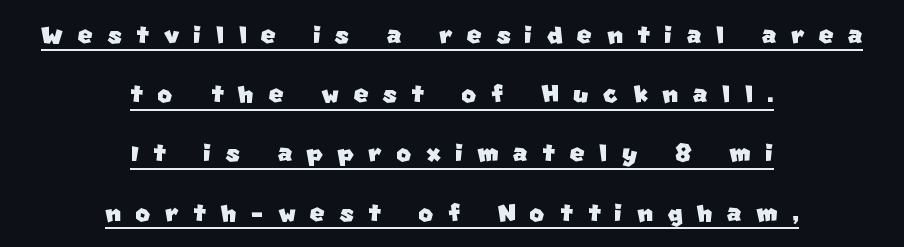
This rendering employs a face without finishing strokes, i.e., a sans-serif. Honestly, the letter spacing is so wide it's the main thing you notice. Decoration check: the copy is underlined. Looks like regular typesetting: each glyph gets only the width it needs. Each line is balanced around a shared central axis.
